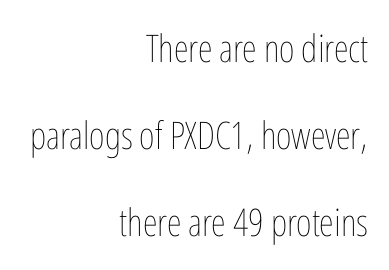
Q: Is the text bold? A: No.
Q: Is the text italic (slanted)? A: No, it is upright.
Q: Is the text underlined? A: No.
Q: How is the paragraph aligned? A: Right-aligned.
Q: Is the spacing between letters normal or unusually wide? A: Normal.
Q: Is the spacing between lines tight, normal or loose? A: Loose.
Q: Width (condensed, normal, or wide)? A: Condensed.
Q: Stroke contrast? A: Low.
Q: x-height? A: Medium.
Q: Monospaced? A: No.
